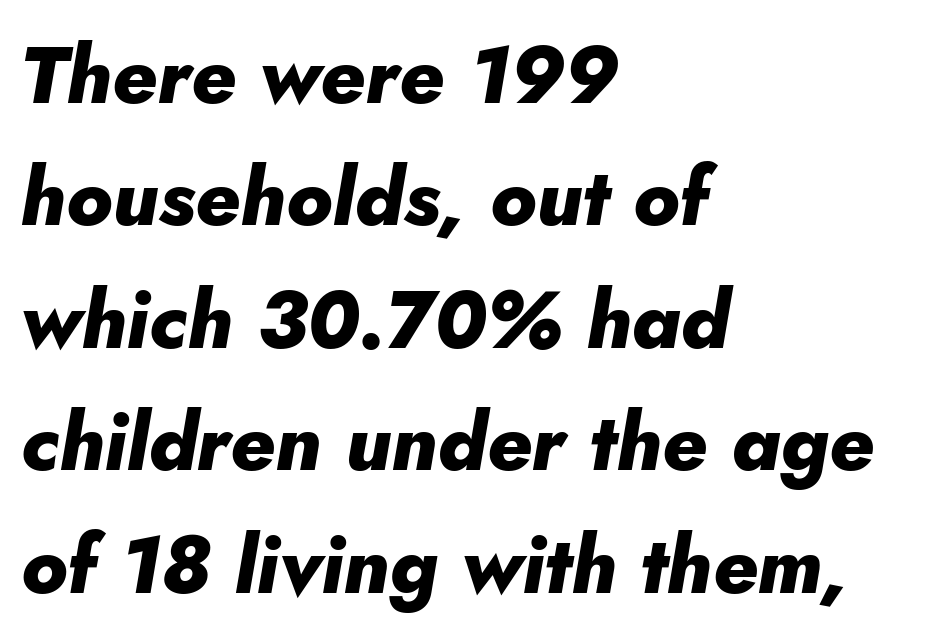
{"italic": "yes", "lean": "right", "slant_degrees": 10, "bold": "yes", "weight": "heavy", "width": "normal", "stroke_contrast": "low", "x_height": "small", "monospaced": "no", "underline": "no", "align": "left", "line_spacing": "normal", "line_spacing_ratio": 1.53, "letter_spacing": "normal", "letter_spacing_em": 0.0, "glyph_px": 80}
